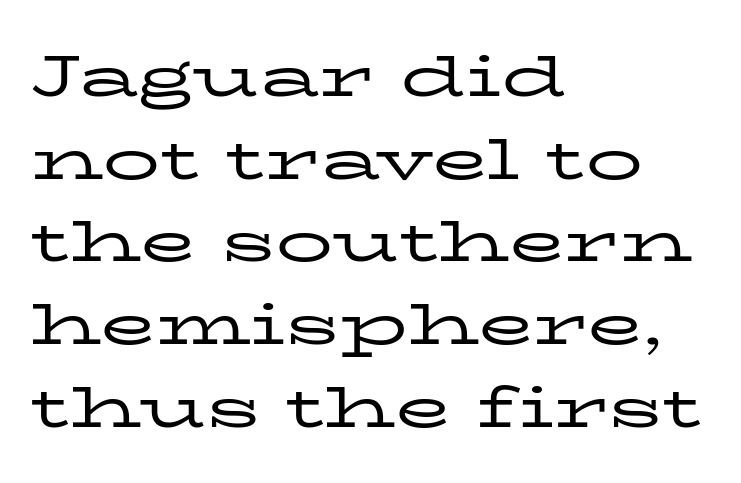
{"serif": "yes", "italic": "no", "bold": "no", "weight": "regular", "width": "wide", "stroke_contrast": "low", "x_height": "medium", "monospaced": "no", "underline": "no", "align": "left", "line_spacing": "normal", "line_spacing_ratio": 1.45, "letter_spacing": "normal", "letter_spacing_em": 0.0, "glyph_px": 57}
